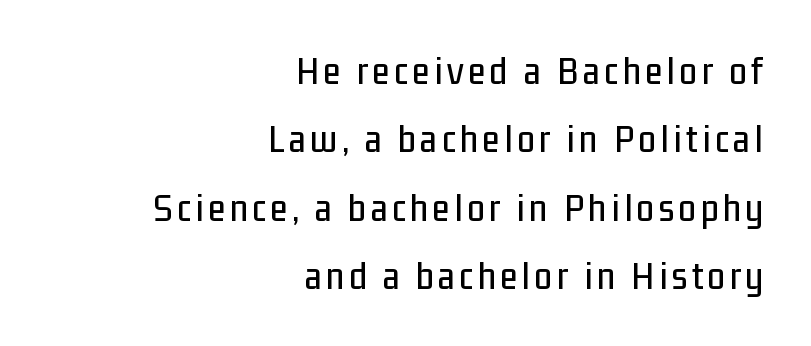
Character widths vary here, with narrow letters taking less room than wide ones. The specimen omits any rule beneath the text block's lines. Visually the block forms a straight wall on the right and a jagged coastline on the left. Stroke terminals: plain, sans-serif. These lines were composed using upright roman letters.
